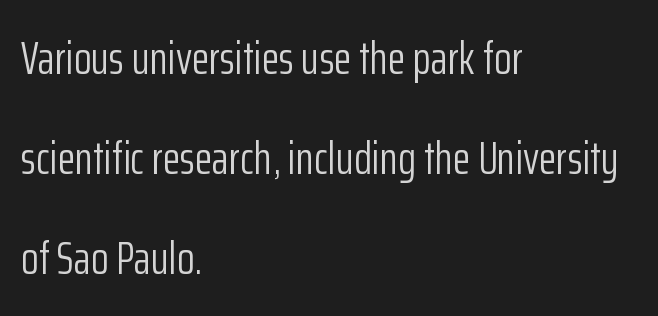
The image shows 46 px light, condensed sans-serif type, upright; set left-aligned, loose line spacing (2.17x), normal letter spacing, not underlined; low stroke contrast and a medium x-height.
